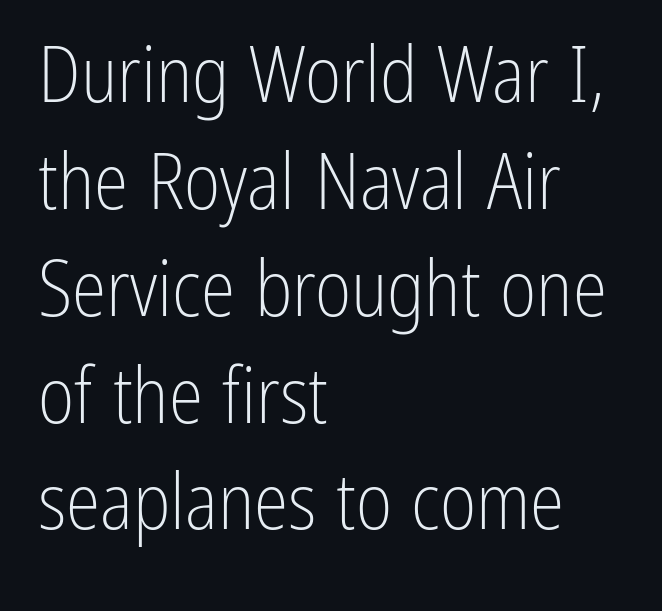
{"serif": "no", "italic": "no", "bold": "no", "weight": "light", "width": "condensed", "stroke_contrast": "low", "x_height": "medium", "monospaced": "no", "underline": "no", "align": "left", "line_spacing": "normal", "line_spacing_ratio": 1.37, "letter_spacing": "normal", "letter_spacing_em": 0.0, "glyph_px": 78}
